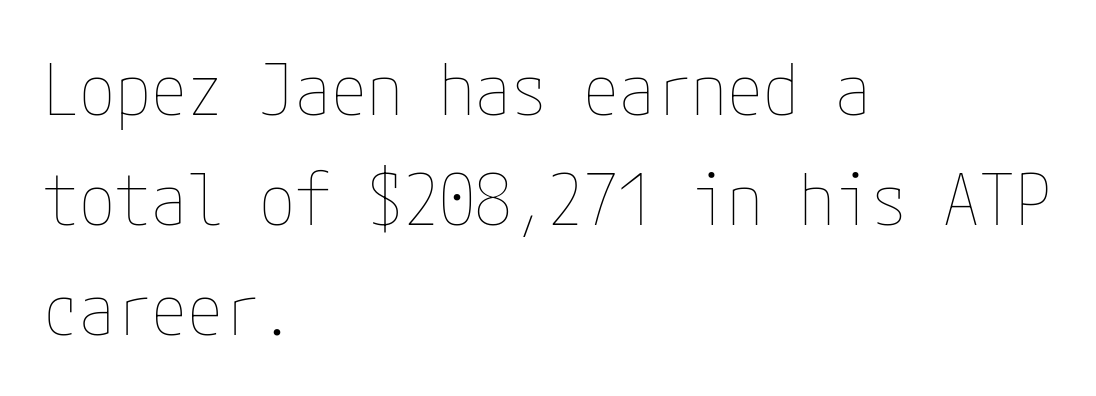
The image shows 72 px thin, condensed type, upright; set left-aligned, normal line spacing (1.53x), normal letter spacing, not underlined; low stroke contrast and a medium x-height.
